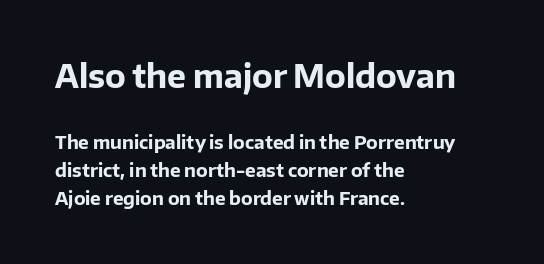
Whoever set this chose a conventional vertical rhythm. This is heavy type, rendered in bold. The passage shown has conventional tracking throughout. No italicization has been applied; the sample stays upright. The type family on display is of the sans-serif kind.
